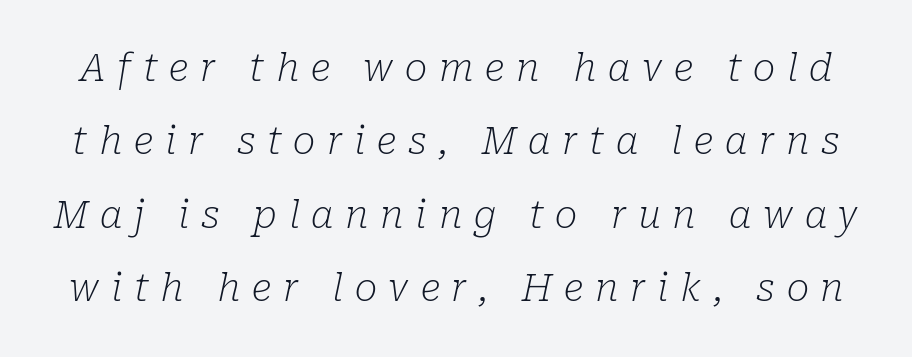
The image shows 38 px light serif type, italic (leaning right); set loose line spacing (1.93x), unusually wide letter spacing (+0.31 em), not underlined; low stroke contrast and a medium x-height.
